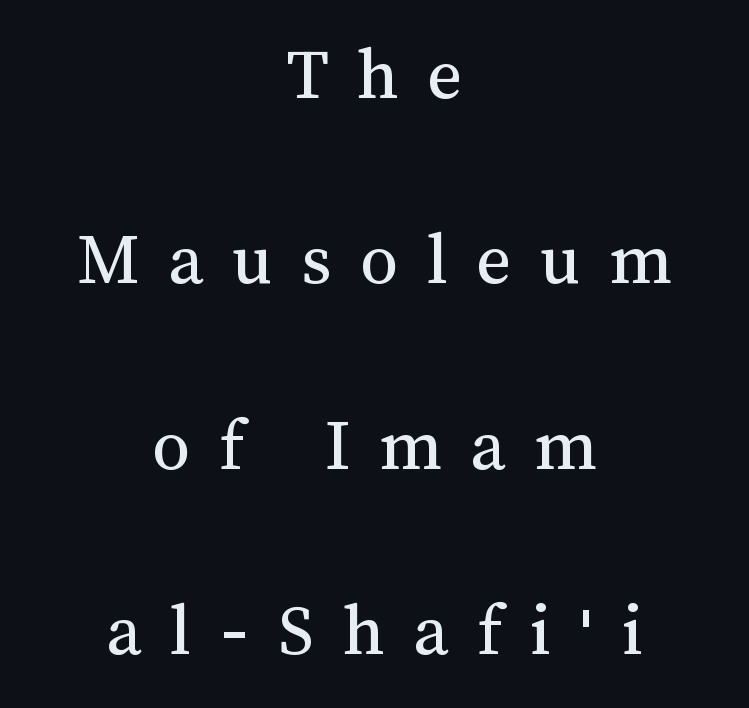
Check under the words: just untouched page. Spacing verdict: proportional, widths tailored to each character. A typesetter would mark this as roman, not italic. Weight class: somewhere from thin through regular. How would I describe the line gaps? Wide and relaxed. A typesetter would call this heavily tracked-out type.
